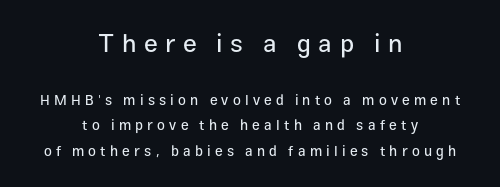
Clear beneath every line of the passage. Compare the two chunks: the upper has the greater cap height. Which margin do the lines hug? Neither — every line sits in the middle. Short note: letters widely spaced.
